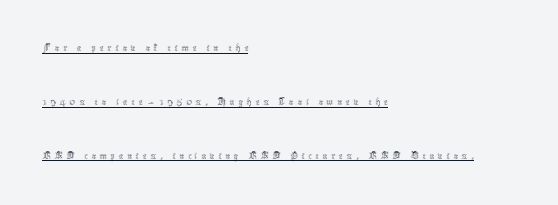
{"italic": "no", "bold": "no", "underline": "yes", "align": "left", "line_spacing": "loose", "line_spacing_ratio": 2.34, "glyph_px": 23}
